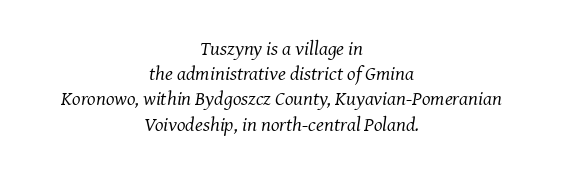
Q: Is the text bold? A: No.
Q: Is the text italic (slanted)? A: Yes, it leans right by about 8 degrees.
Q: Is the text underlined? A: No.
Q: How is the paragraph aligned? A: Centered.
Q: Is the spacing between letters normal or unusually wide? A: Normal.
Q: Is the spacing between lines tight, normal or loose? A: Normal.
